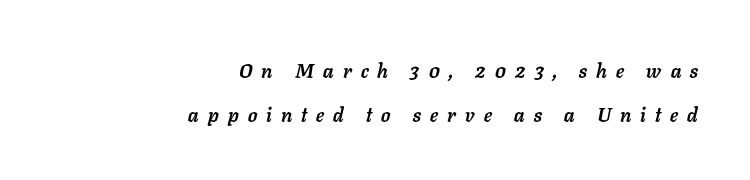
The image shows 20 px bold type, italic (leaning right); set right-aligned, loose line spacing (2.18x), unusually wide letter spacing (+0.46 em), not underlined.
